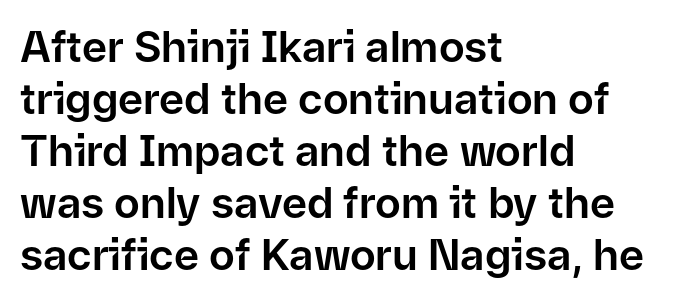
Q: Is the text italic (slanted)? A: No, it is upright.
Q: Is the typeface a serif or a sans-serif typeface? A: Sans-serif.
Q: Is the text underlined? A: No.
Q: How is the paragraph aligned? A: Left-aligned.
Q: Is the spacing between letters normal or unusually wide? A: Normal.
Q: Width (condensed, normal, or wide)? A: Normal.
Q: Stroke contrast? A: Low.
Q: x-height? A: Medium.
Q: Monospaced? A: No.
